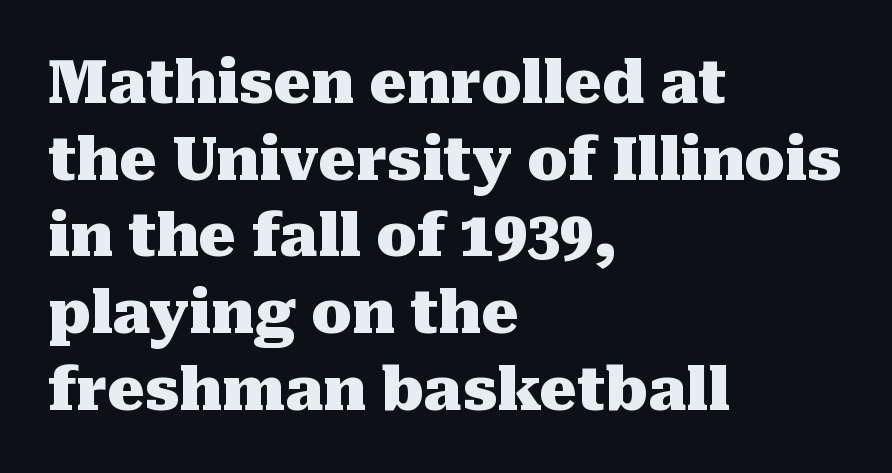
Q: Is the text bold? A: Yes.
Q: Is the text italic (slanted)? A: No, it is upright.
Q: Is the typeface a serif or a sans-serif typeface? A: Serif.
Q: Is the text underlined? A: No.
Q: How is the paragraph aligned? A: Left-aligned.
Q: Is the spacing between letters normal or unusually wide? A: Normal.
Q: Is the spacing between lines tight, normal or loose? A: Normal.
Q: Width (condensed, normal, or wide)? A: Normal.
Q: Stroke contrast? A: Medium.
Q: x-height? A: Medium.
Q: Monospaced? A: No.
